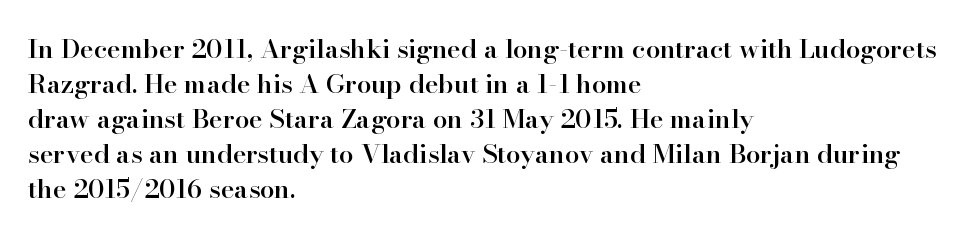
Q: Is the text bold? A: Semi-bold.
Q: Is the text italic (slanted)? A: No, it is upright.
Q: Is the text underlined? A: No.
Q: How is the paragraph aligned? A: Left-aligned.
Q: Is the spacing between letters normal or unusually wide? A: Normal.
Q: Is the spacing between lines tight, normal or loose? A: Normal.
